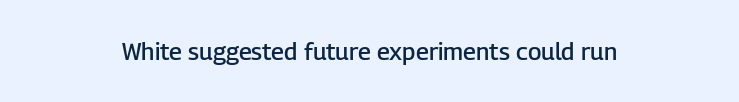
{"italic": "no", "bold": "semi", "underline": "no", "align": "center", "letter_spacing": "normal", "letter_spacing_em": 0.0, "glyph_px": 24}
